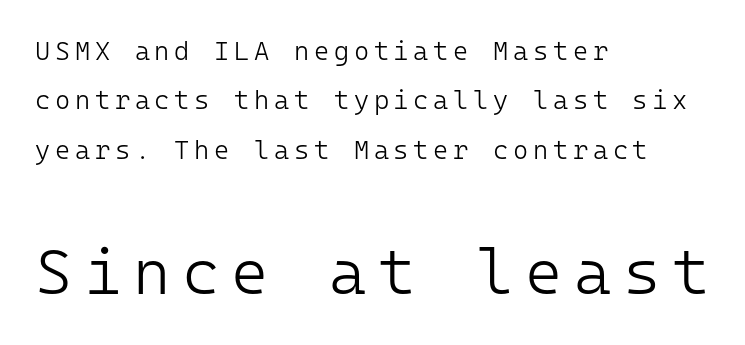
Q: Is the text bold? A: No.
Q: Is the text italic (slanted)? A: No, it is upright.
Q: Is the typeface a serif or a sans-serif typeface? A: Sans-serif.
Q: Is the text underlined? A: No.
Q: How is the paragraph aligned? A: Left-aligned.
Q: Is the spacing between lines tight, normal or loose? A: Loose.
Q: Which block of text is set in a larger size, the first (top) or the second (bottom)? A: The second (bottom) one.
Q: Width (condensed, normal, or wide)? A: Normal.
Q: Stroke contrast? A: Low.
Q: x-height? A: Medium.
Q: Monospaced? A: Yes.
